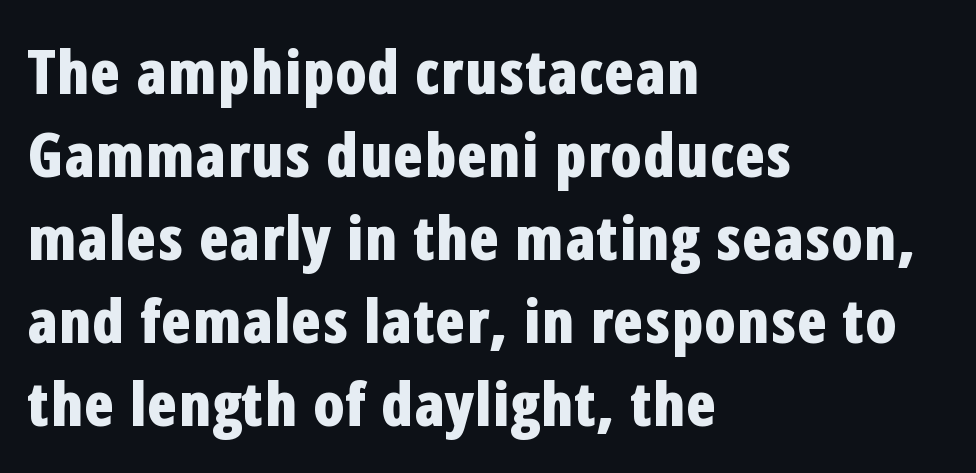
Q: Is the text bold? A: Yes.
Q: Is the text italic (slanted)? A: No, it is upright.
Q: Is the typeface a serif or a sans-serif typeface? A: Sans-serif.
Q: Is the text underlined? A: No.
Q: How is the paragraph aligned? A: Left-aligned.
Q: Is the spacing between letters normal or unusually wide? A: Normal.
Q: Is the spacing between lines tight, normal or loose? A: Normal.
Q: Width (condensed, normal, or wide)? A: Condensed.
Q: Stroke contrast? A: Low.
Q: x-height? A: Medium.
Q: Monospaced? A: No.
